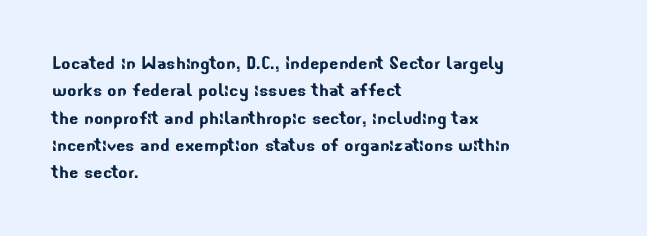
{"underline": "no", "align": "left", "line_spacing_ratio": 1.24, "letter_spacing": "normal", "letter_spacing_em": 0.0, "glyph_px": 22}
